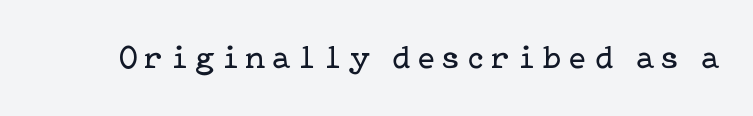
{"serif": "yes", "italic": "no", "bold": "no", "weight": "regular", "width": "normal", "stroke_contrast": "low", "x_height": "medium", "underline": "no", "letter_spacing": "wide", "letter_spacing_em": 0.22, "glyph_px": 33}
